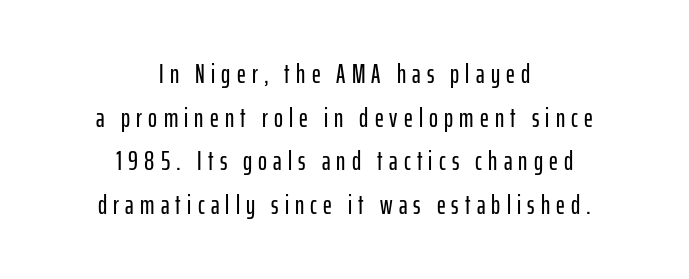
The face used here is rendered with a markedly widened letterfit. Tall strokes in this sample are plumb rather than angled. Students, observe: this is what conventionally led text looks like. Has an underline been added? It has not. Line starts and ends both wander, symmetrically.
